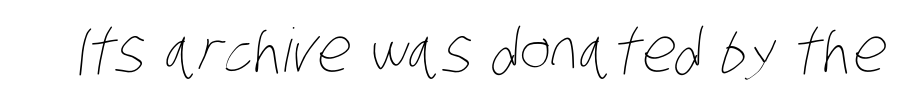
{"bold": "no", "weight": "thin", "width": "condensed", "stroke_contrast": "low", "x_height": "large", "monospaced": "no", "underline": "no", "letter_spacing": "normal", "letter_spacing_em": 0.0, "glyph_px": 60}
